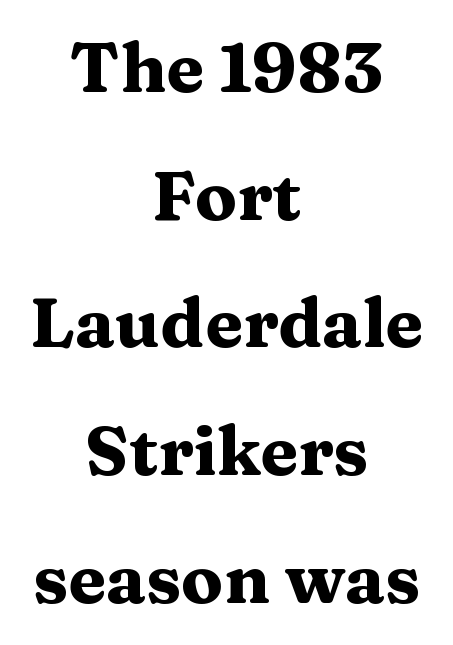
Stroke terminals: seriffed. Words appear dense and cohesive because spacing is normal. The rendering uses a bold face; every stroke is thick and dark. Only glyphs here, with clear space below each row. Do the letters lean? They stand straight. Do the characters align in a grid? No, the font is proportional.
